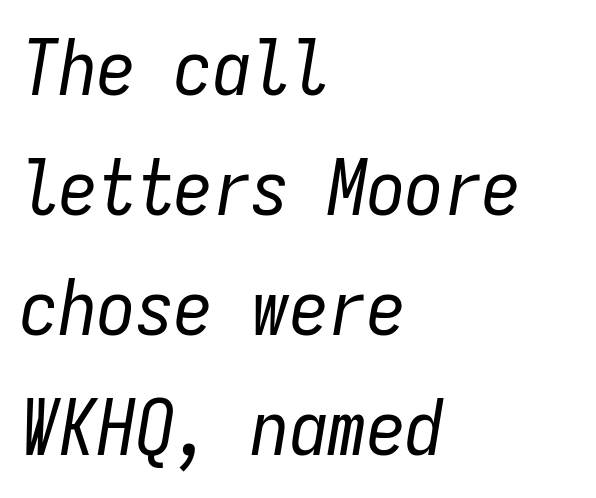
What's the leading like? Ordinary, nothing unusual. Looks like terminal output: every glyph gets an equal slot. Unmarked baselines from the first word to the last. A quiet, ordinary-to-light weight characterises the typeface. There is no visible air inserted between adjacent glyphs.
